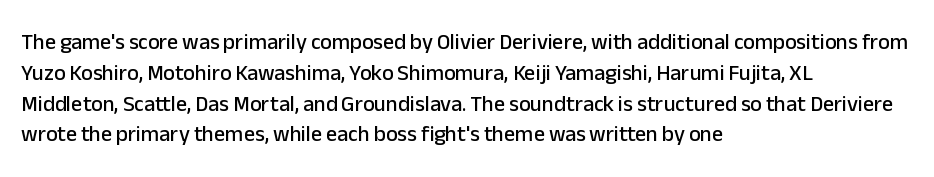
A classic flush-left, rag-right setting is used for this passage. Rendered with straight, roman letterforms. The rendering uses a moderate line-height, typical for paragraphs. In terms of letterspacing, this is plain default setting.
